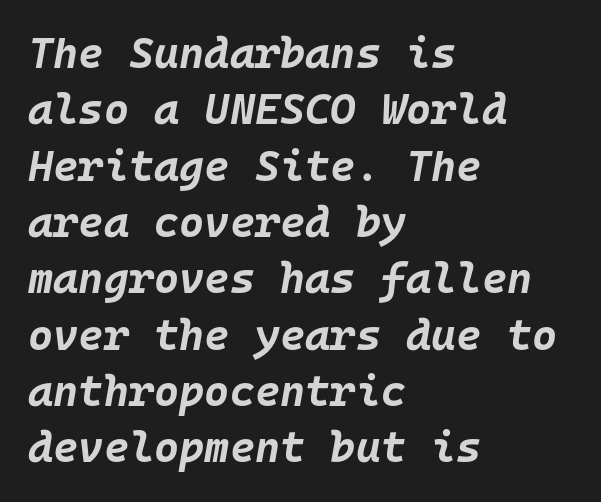
The tracking reads as untouched default to a designer's eye. Heft: maximum for text — a bold. A bare baseline throughout the passage. Do the characters align in a grid? Yes, the font is monospaced. The rendering uses a moderate line-height, typical for paragraphs. The specimen reads as italic at a glance.
